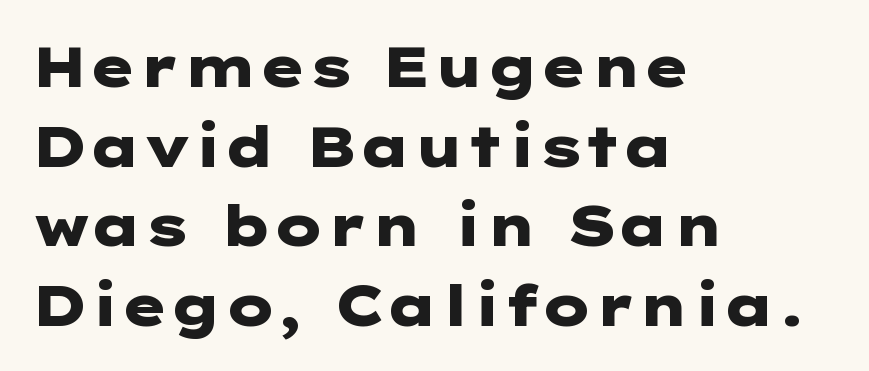
Q: Is the text bold? A: Yes.
Q: Is the text italic (slanted)? A: No, it is upright.
Q: Is the typeface a serif or a sans-serif typeface? A: Sans-serif.
Q: Is the text underlined? A: No.
Q: How is the paragraph aligned? A: Left-aligned.
Q: Is the spacing between letters normal or unusually wide? A: Normal.
Q: Is the spacing between lines tight, normal or loose? A: Normal.
Q: Width (condensed, normal, or wide)? A: Wide.
Q: Stroke contrast? A: Low.
Q: x-height? A: Medium.
